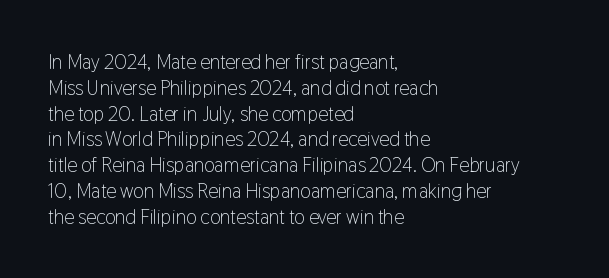
{"italic": "no", "bold": "no", "underline": "no", "align": "left", "line_spacing": "normal", "line_spacing_ratio": 1.29, "letter_spacing": "normal", "letter_spacing_em": 0.0, "glyph_px": 20}
